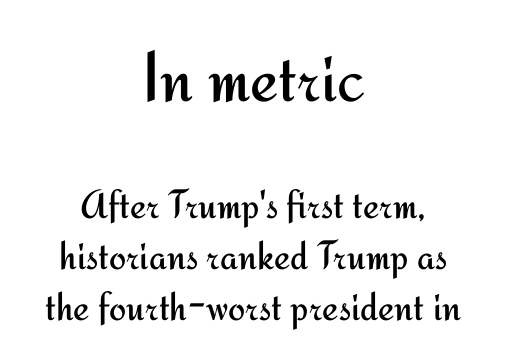
Serif or sans? Sans — the stroke terminals are bare. Stroke thickness stays within the range of a standard reading face or lighter. Reading top to bottom, the characters get smaller at the block break. Each row of text sits above clean, open space. A centered setting, common on invitations and titles, is used for this passage.
